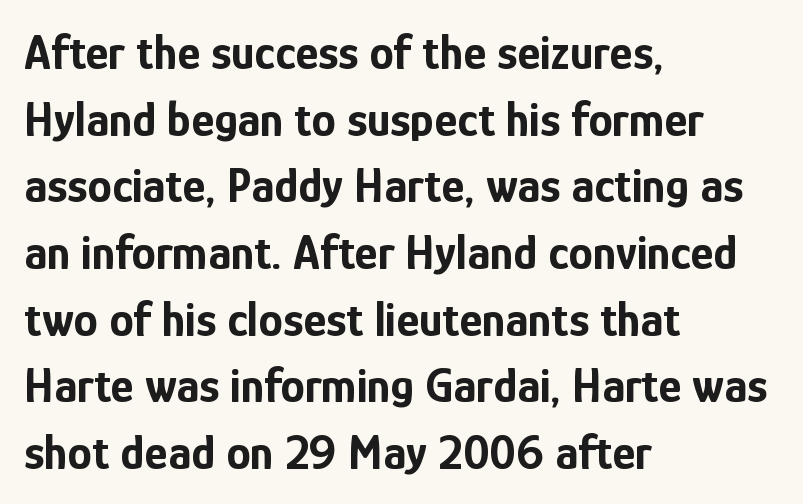
Does the lettering tilt? It doesn't — this is upright. The paragraph has a hard left edge and a soft right edge. Letters rest on an invisible, unmarked baseline. I'd call this a sans setting — the letters go barefoot.
